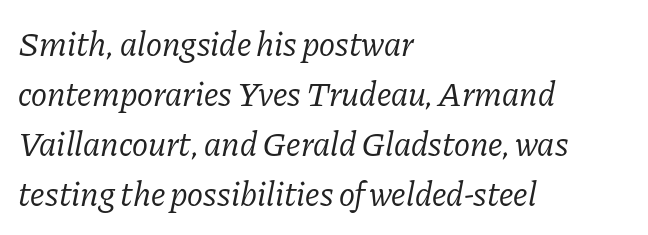
The image shows 34 px regular-weight serif type, italic (leaning right); set left-aligned, normal line spacing (1.47x), normal letter spacing, not underlined; low stroke contrast and a medium x-height.
